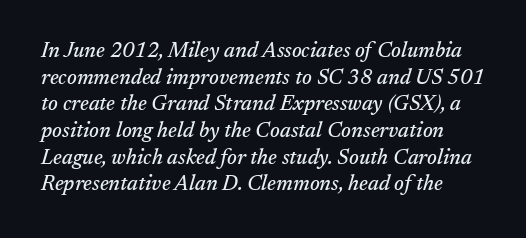
{"italic": "yes", "lean": "right", "slant_degrees": 17, "underline": "no", "line_spacing": "normal", "line_spacing_ratio": 1.27, "letter_spacing": "normal", "letter_spacing_em": 0.0, "glyph_px": 21}
